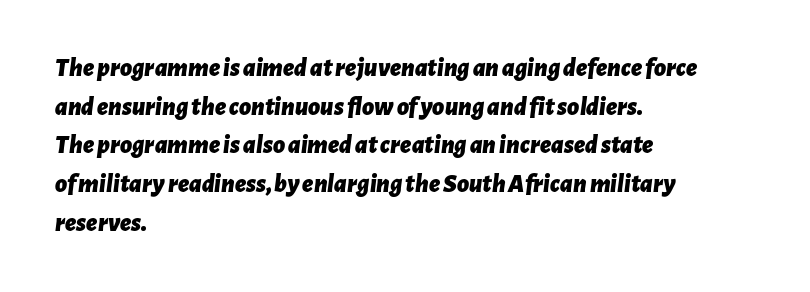
Q: Is the text bold? A: Yes.
Q: Is the text italic (slanted)? A: Yes, it leans right by about 7 degrees.
Q: Is the text underlined? A: No.
Q: How is the paragraph aligned? A: Left-aligned.
Q: Is the spacing between letters normal or unusually wide? A: Normal.
Q: Is the spacing between lines tight, normal or loose? A: Normal.
